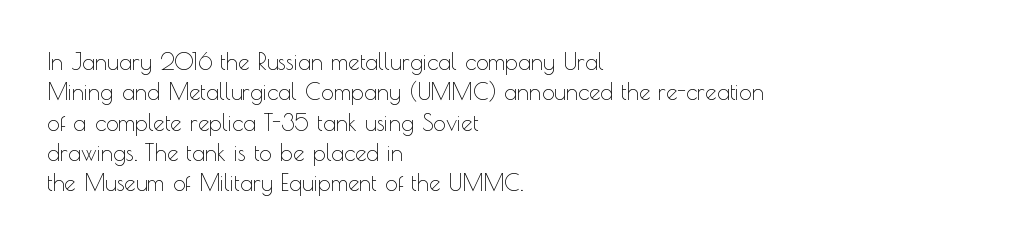
{"italic": "no", "bold": "no", "underline": "no", "align": "left", "line_spacing": "normal", "line_spacing_ratio": 1.32, "letter_spacing": "normal", "letter_spacing_em": 0.0, "glyph_px": 23}
